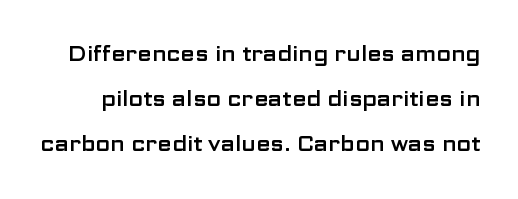
{"italic": "no", "underline": "no", "line_spacing": "loose", "line_spacing_ratio": 2.15, "letter_spacing": "normal", "letter_spacing_em": 0.0, "glyph_px": 21}
